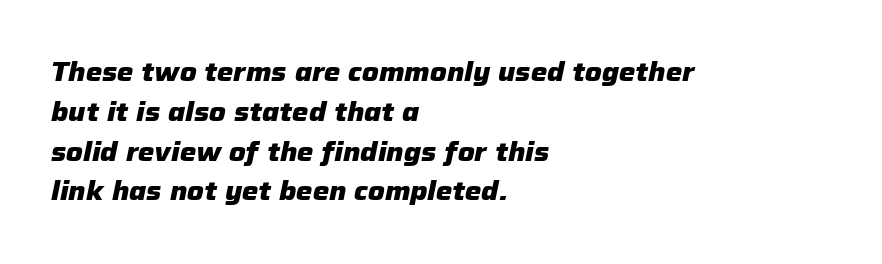
{"italic": "yes", "lean": "right", "slant_degrees": 12, "bold": "yes", "underline": "no", "align": "left", "line_spacing": "normal", "line_spacing_ratio": 1.53, "letter_spacing": "normal", "letter_spacing_em": 0.0, "glyph_px": 26}
